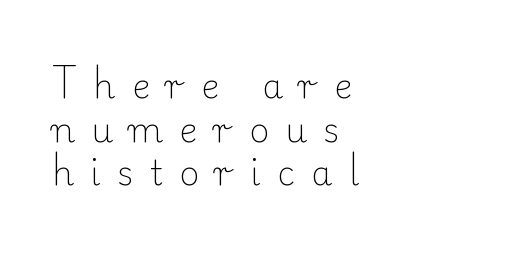
{"serif": "yes", "italic": "no", "bold": "no", "weight": "light", "width": "normal", "stroke_contrast": "low", "x_height": "small", "monospaced": "no", "underline": "no", "align": "left", "line_spacing": "normal", "line_spacing_ratio": 1.28, "letter_spacing": "wide", "letter_spacing_em": 0.48, "glyph_px": 34}
